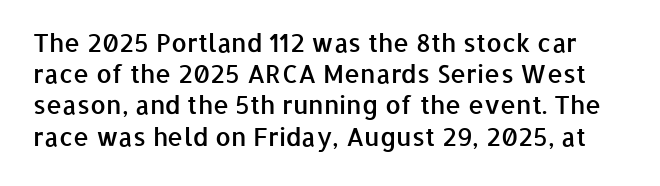
You can tell it's not italic because the verticals are truly vertical. These lines sit exactly where default settings would place them. Caption: standard tracking, unaltered. A semibold gives these letters moderate extra thickness, short of bold. The specimen omits any rule beneath the text block's lines.
